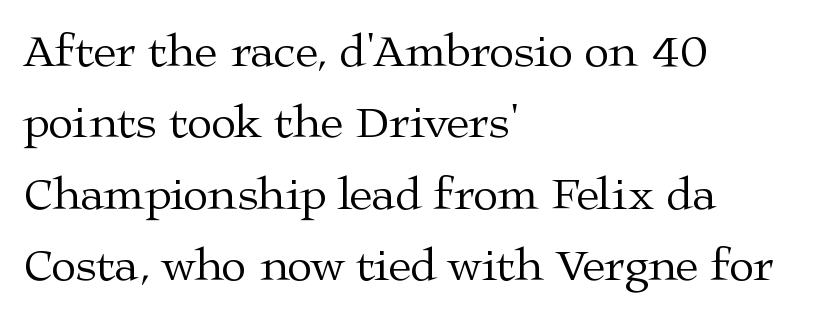
Q: Is the text bold? A: No.
Q: Is the text italic (slanted)? A: No, it is upright.
Q: Is the typeface a serif or a sans-serif typeface? A: Serif.
Q: Is the text underlined? A: No.
Q: How is the paragraph aligned? A: Left-aligned.
Q: Is the spacing between letters normal or unusually wide? A: Normal.
Q: Is the spacing between lines tight, normal or loose? A: Normal.
Q: Width (condensed, normal, or wide)? A: Wide.
Q: Stroke contrast? A: Medium.
Q: x-height? A: Medium.
Q: Monospaced? A: No.
